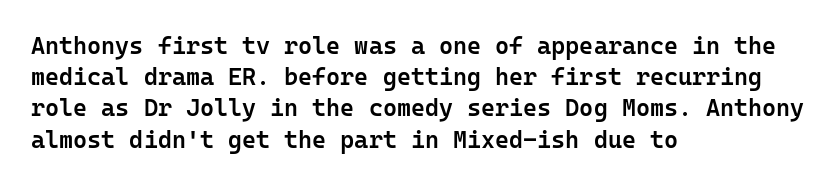
{"italic": "no", "bold": "semi", "underline": "no", "align": "left", "line_spacing": "normal", "line_spacing_ratio": 1.3, "letter_spacing": "normal", "letter_spacing_em": 0.0, "glyph_px": 24}
